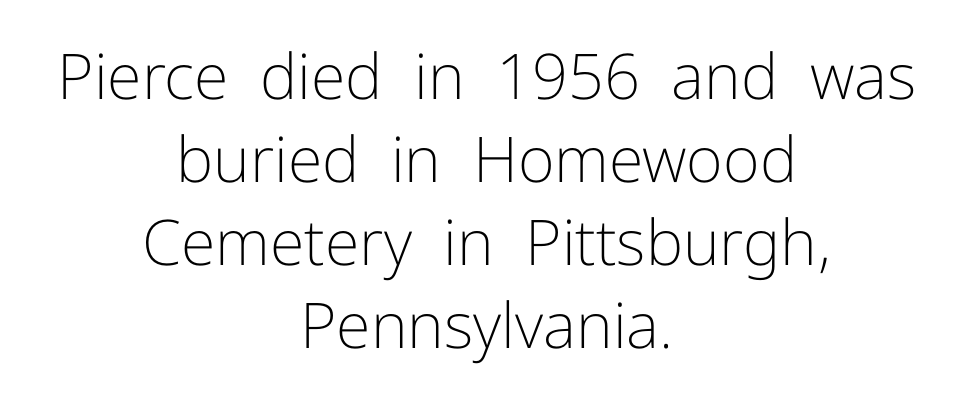
I'd call this a sans setting — the letters go barefoot. These lines keep a tight, regular rhythm from letter to letter. Descenders are the only things crossing below the line. Is the block centered? Yes — each line is placed symmetrically about the middle. Posture: vertical. The rendering uses a moderate line-height, typical for paragraphs.
